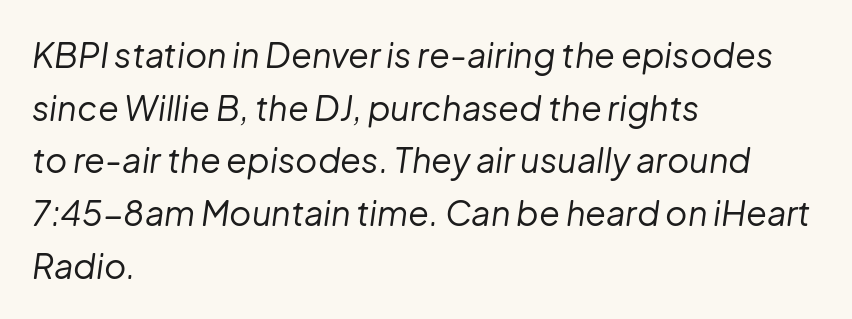
Q: Is the text bold? A: No.
Q: Is the text italic (slanted)? A: Yes, it leans right by about 8 degrees.
Q: Is the text underlined? A: No.
Q: How is the paragraph aligned? A: Left-aligned.
Q: Is the spacing between letters normal or unusually wide? A: Normal.
Q: Is the spacing between lines tight, normal or loose? A: Normal.
Q: Width (condensed, normal, or wide)? A: Normal.
Q: Stroke contrast? A: Low.
Q: x-height? A: Medium.
Q: Monospaced? A: No.
